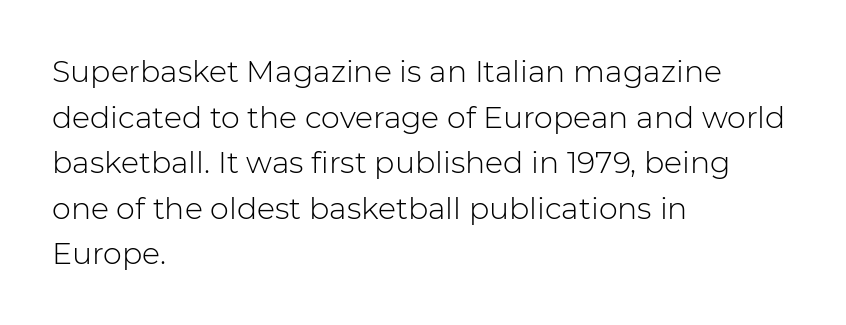
{"serif": "no", "italic": "no", "bold": "no", "weight": "light", "width": "normal", "stroke_contrast": "low", "x_height": "medium", "monospaced": "no", "underline": "no", "align": "left", "line_spacing": "normal", "line_spacing_ratio": 1.52, "letter_spacing": "normal", "letter_spacing_em": 0.0, "glyph_px": 30}
